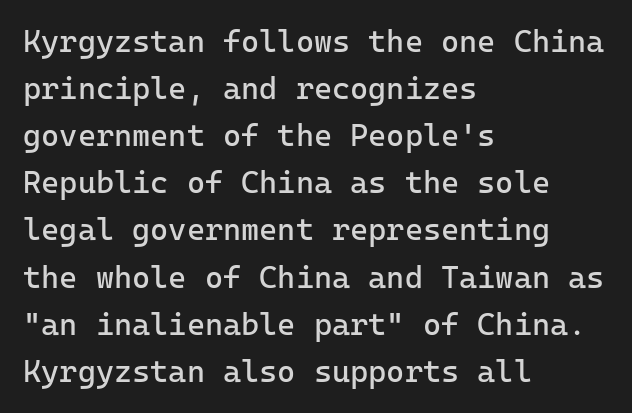
The strokes carry an ordinary text weight at most. The rendering uses typewriter-style spacing with identical character cells. Decoration check: the copy has no underline. The glyphs in this specimen are sans serif. Does the leading feel generous? No, just average. Words appear dense and cohesive because spacing is normal.
